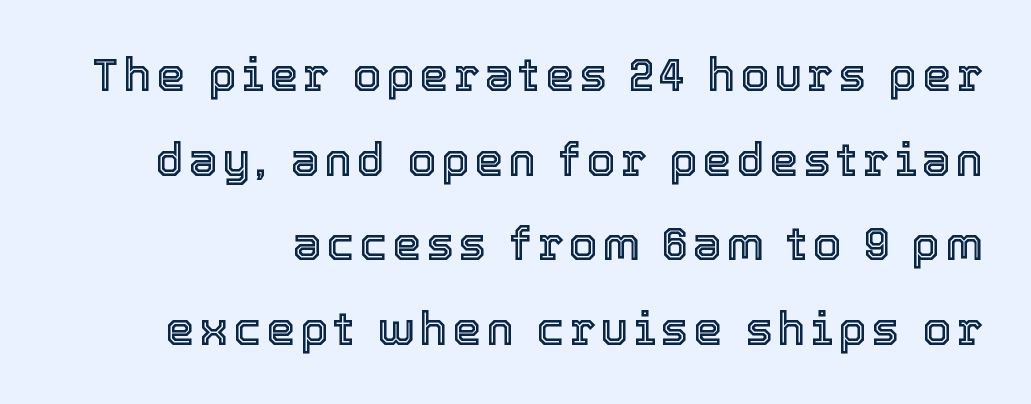
Unlike italic type, these characters show no tilt at all. Check the space under the baseline: it is left empty. These lines are rendered in a variable-pitch font.
